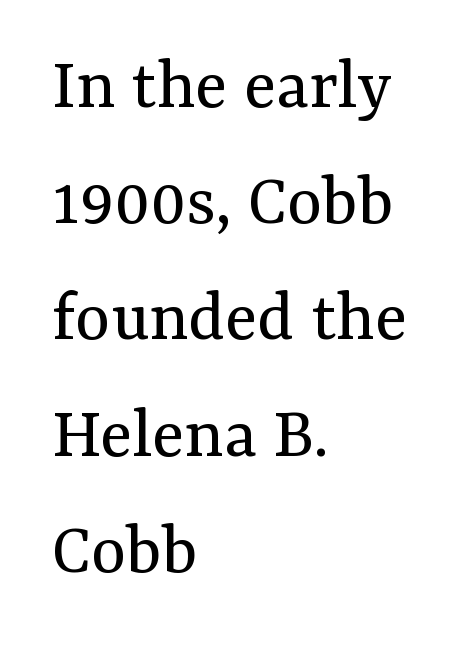
{"serif": "yes", "italic": "no", "bold": "no", "weight": "regular", "width": "normal", "stroke_contrast": "medium", "x_height": "medium", "monospaced": "no", "underline": "no", "align": "left", "line_spacing": "normal", "line_spacing_ratio": 1.55, "letter_spacing": "normal", "letter_spacing_em": 0.0, "glyph_px": 75}
